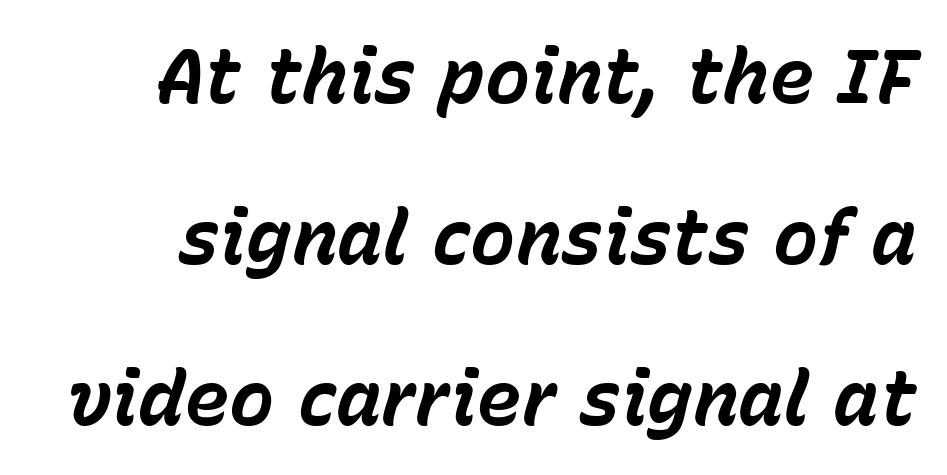
The image shows 76 px bold type, italic (leaning right); set loose line spacing (2.12x), normal letter spacing, not underlined; low stroke contrast and a medium x-height.
